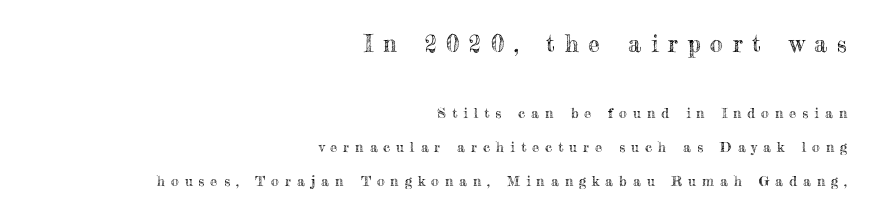
Q: Is the text italic (slanted)? A: No, it is upright.
Q: Is the text underlined? A: No.
Q: How is the paragraph aligned? A: Right-aligned.
Q: Is the spacing between letters normal or unusually wide? A: Unusually wide.
Q: Is the spacing between lines tight, normal or loose? A: Loose.
Q: Which block of text is set in a larger size, the first (top) or the second (bottom)? A: The first (top) one.
